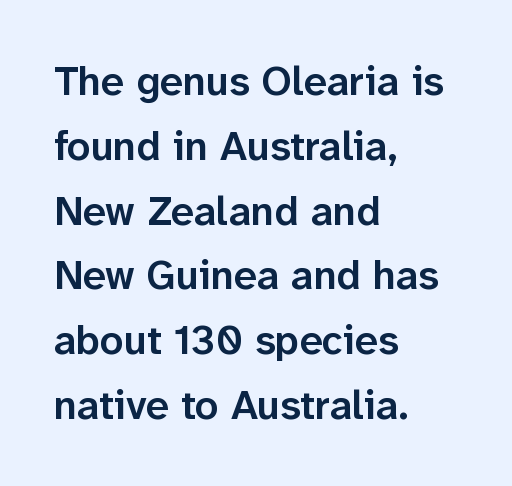
Observe the ordinary spacing: letters are neighbours, not strangers. The passage shown is semibold, sitting just below true bold. A classic flush-left, rag-right setting is used for this passage. This rendering employs a face without finishing strokes, i.e., a sans-serif. Upright lettering throughout.
